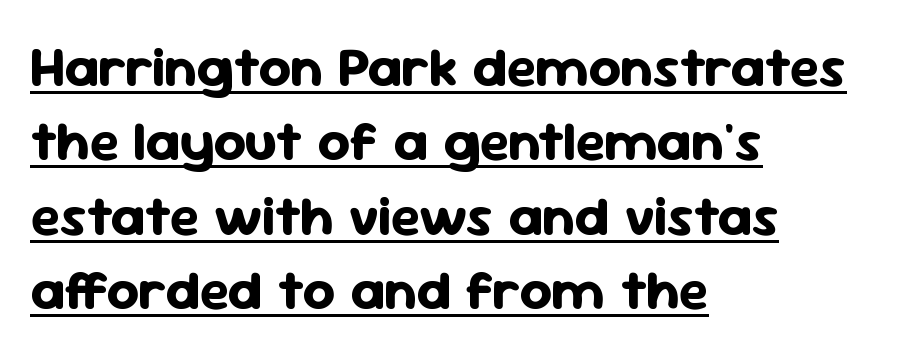
Q: Is the text bold? A: Yes.
Q: Is the text italic (slanted)? A: No, it is upright.
Q: Is the typeface a serif or a sans-serif typeface? A: Sans-serif.
Q: Is the text underlined? A: Yes.
Q: How is the paragraph aligned? A: Left-aligned.
Q: Is the spacing between letters normal or unusually wide? A: Normal.
Q: Is the spacing between lines tight, normal or loose? A: Normal.
Q: Width (condensed, normal, or wide)? A: Normal.
Q: Stroke contrast? A: Low.
Q: x-height? A: Medium.
Q: Monospaced? A: No.
